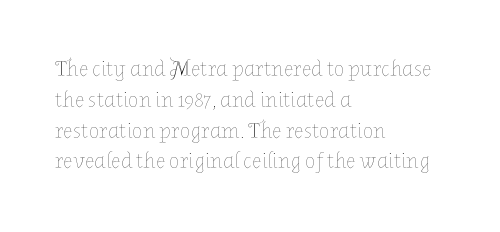
Q: Is the text bold? A: No.
Q: Is the text italic (slanted)? A: No, it is upright.
Q: Is the text underlined? A: No.
Q: How is the paragraph aligned? A: Left-aligned.
Q: Is the spacing between letters normal or unusually wide? A: Normal.
Q: Is the spacing between lines tight, normal or loose? A: Normal.
